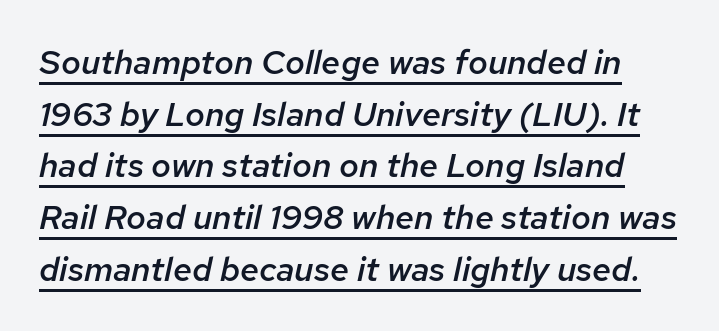
The image shows 34 px semibold type, italic (leaning right); set normal line spacing (1.52x), normal letter spacing, underlined; low stroke contrast and a medium x-height.
